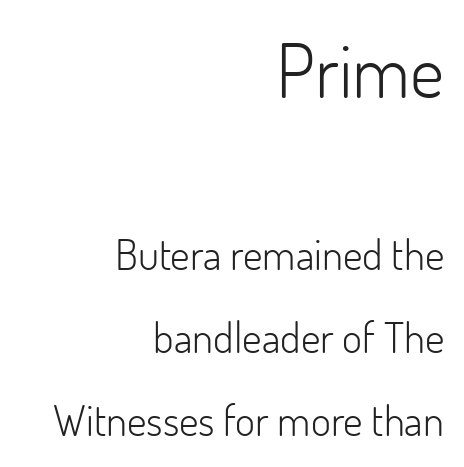
The image shows 75 px light sans-serif type, upright; set right-aligned, loose line spacing (1.93x), normal letter spacing, not underlined; the first (top) block is 1.74x larger; low stroke contrast and a small x-height.
